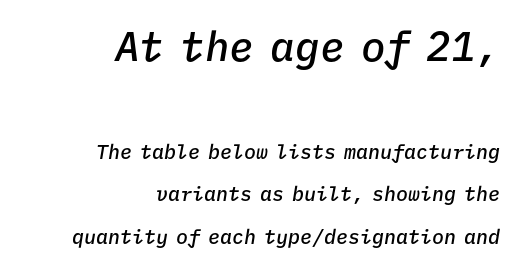
Q: Is the text bold? A: Semi-bold.
Q: Is the text italic (slanted)? A: Yes, it leans right by about 9 degrees.
Q: Is the text underlined? A: No.
Q: How is the paragraph aligned? A: Right-aligned.
Q: Is the spacing between letters normal or unusually wide? A: Normal.
Q: Is the spacing between lines tight, normal or loose? A: Loose.
Q: Which block of text is set in a larger size, the first (top) or the second (bottom)? A: The first (top) one.
Q: Width (condensed, normal, or wide)? A: Normal.
Q: Stroke contrast? A: Low.
Q: x-height? A: Medium.
Q: Monospaced? A: Yes.
